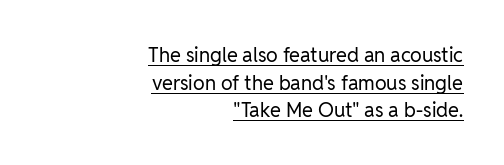
Caption: multi-line text, flush right, ragged left. No extra tracking has been applied to these lines. Nothing heavy about these letters — not bold at all. How would I describe the line gaps? Plain and ordinary.
